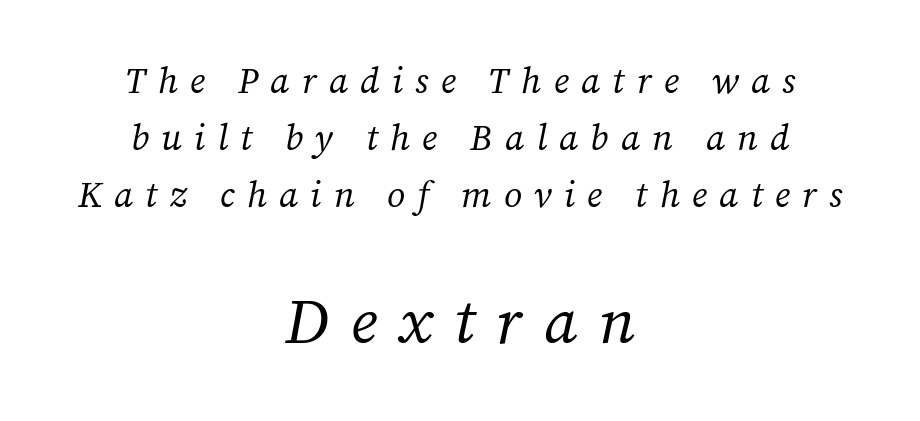
The image shows 63 px regular-weight serif type, italic (leaning right); set centered, normal line spacing (1.59x), unusually wide letter spacing (+0.34 em), not underlined; the second (bottom) block is 1.75x larger; medium stroke contrast and a medium x-height.
